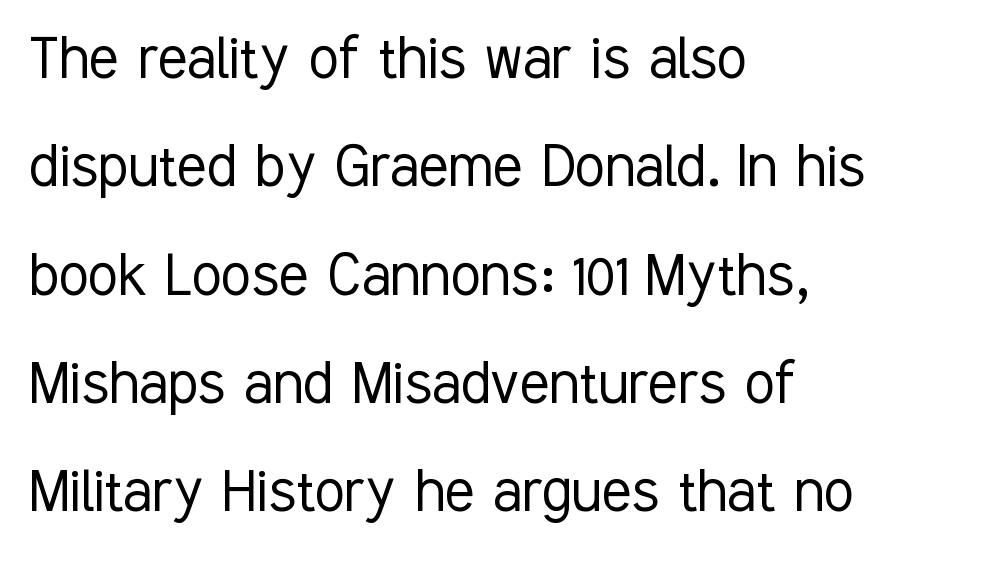
The image shows 69 px light, condensed sans-serif type, upright; set left-aligned, normal line spacing (1.57x), normal letter spacing, not underlined; low stroke contrast and a medium x-height.
